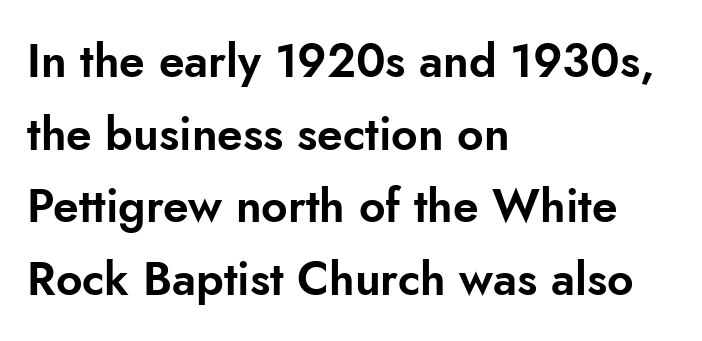
{"serif": "no", "italic": "no", "width": "normal", "stroke_contrast": "low", "x_height": "small", "monospaced": "no", "underline": "no", "align": "left", "line_spacing": "normal", "line_spacing_ratio": 1.58, "letter_spacing": "normal", "letter_spacing_em": 0.0, "glyph_px": 46}
